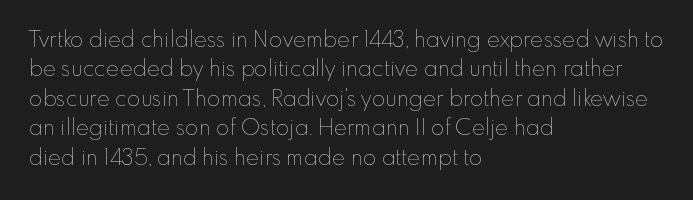
The image shows 22 px text type, upright; set left-aligned, normal line spacing (1.34x), normal letter spacing, not underlined.
